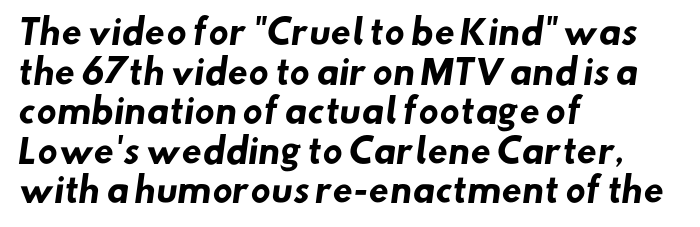
{"serif": "no", "bold": "yes", "weight": "heavy", "width": "normal", "stroke_contrast": "low", "x_height": "small", "monospaced": "no", "underline": "no", "align": "left", "line_spacing_ratio": 1.2, "letter_spacing": "normal", "letter_spacing_em": 0.0, "glyph_px": 33}
